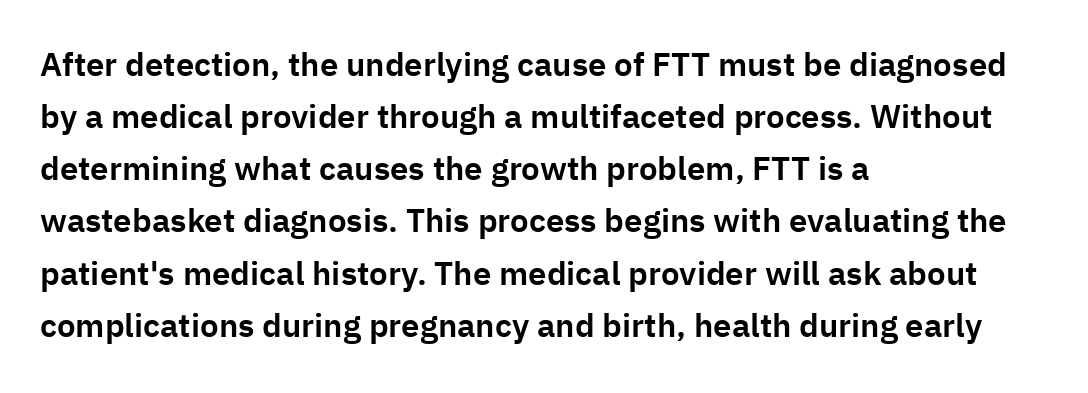
You could not count columns in this text — the font is proportionally spaced. Notice how the passage keeps a crisp vertical edge on the left only. The rows are spaced the way most documents space them. Nothing sits at the stroke ends, so this counts as sans-serif. Observe the ordinary spacing: letters are neighbours, not strangers.
